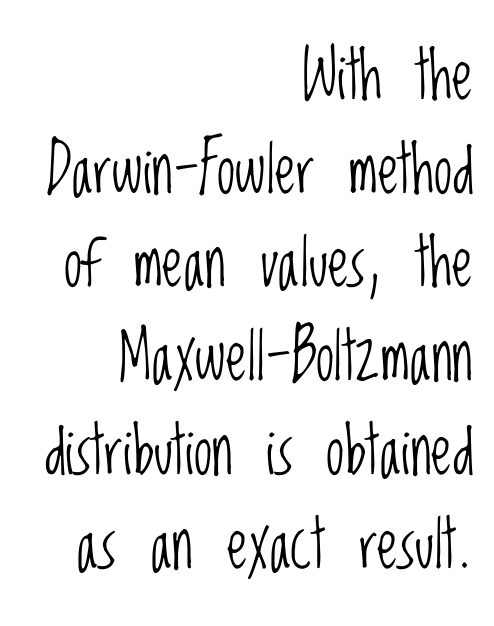
The image shows 66 px light, condensed sans-serif type, upright; set right-aligned, normal line spacing (1.42x), normal letter spacing, not underlined; low stroke contrast and a large x-height.
